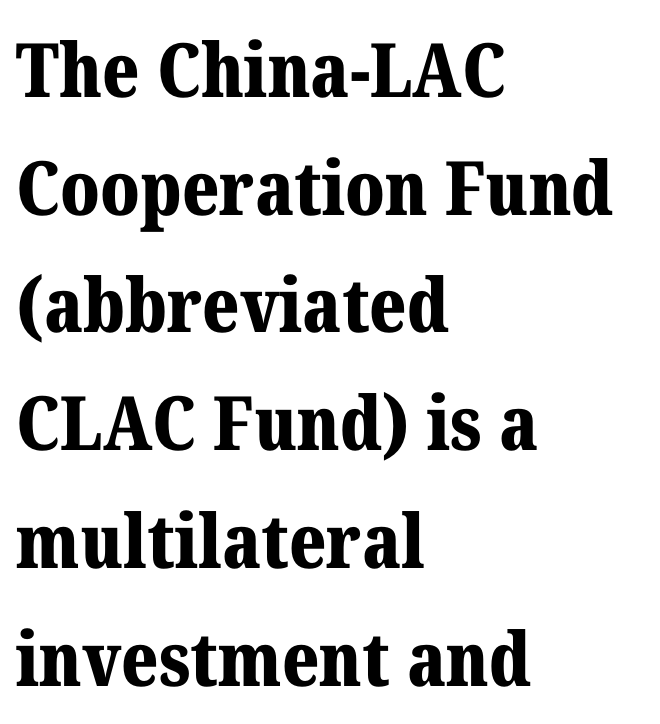
Students, note that the glyphs here touch the page at normal intervals. These words are printed bold, with thick strokes throughout. A student would call this left alignment; a typographer would say flush left, rag right. Posture: upright roman. Stroke terminals: seriffed. Quick note: interline space is typical.
